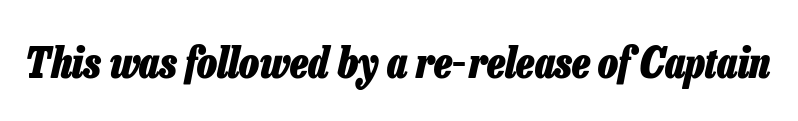
Q: Is the text bold? A: Yes.
Q: Is the text italic (slanted)? A: Yes, it leans right by about 13 degrees.
Q: Is the text underlined? A: No.
Q: Is the spacing between letters normal or unusually wide? A: Normal.
Q: Width (condensed, normal, or wide)? A: Condensed.
Q: Stroke contrast? A: Low.
Q: x-height? A: Medium.
Q: Monospaced? A: No.
